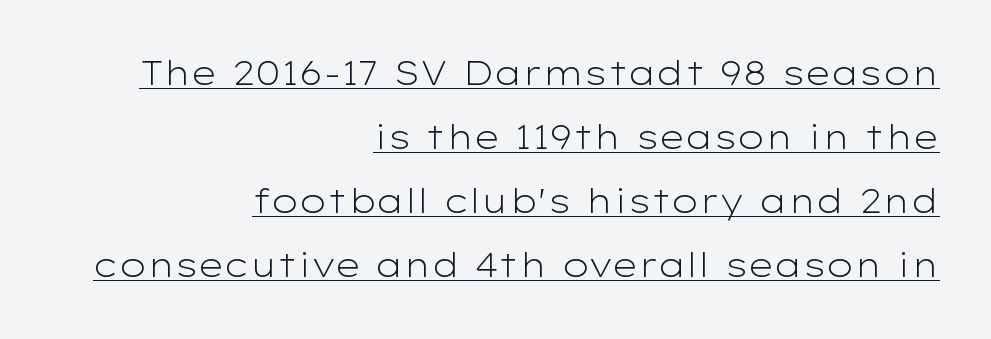
{"serif": "no", "italic": "no", "bold": "no", "weight": "light", "width": "wide", "stroke_contrast": "low", "x_height": "medium", "monospaced": "no", "underline": "yes", "align": "right", "line_spacing": "loose", "line_spacing_ratio": 1.94, "letter_spacing": "normal", "letter_spacing_em": 0.0, "glyph_px": 33}
